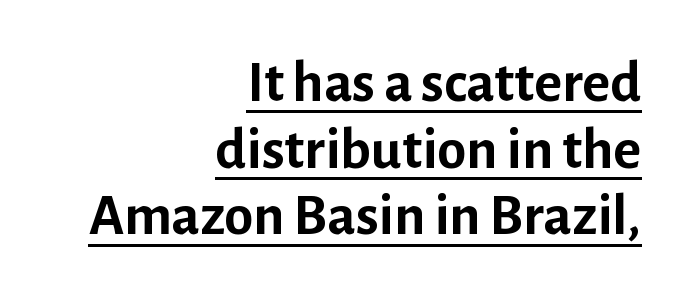
{"serif": "no", "italic": "no", "bold": "yes", "weight": "semibold", "width": "normal", "stroke_contrast": "low", "x_height": "medium", "monospaced": "no", "underline": "yes", "align": "right", "line_spacing": "tight", "line_spacing_ratio": 1.13, "letter_spacing": "normal", "letter_spacing_em": 0.0, "glyph_px": 59}
